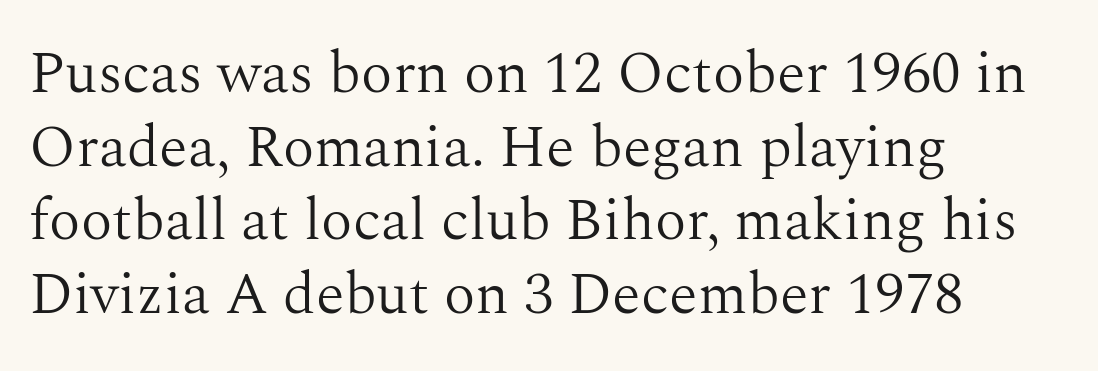
The image shows 59 px light serif type, upright; set left-aligned, normal line spacing (1.25x), normal letter spacing, not underlined; medium stroke contrast and a medium x-height.
